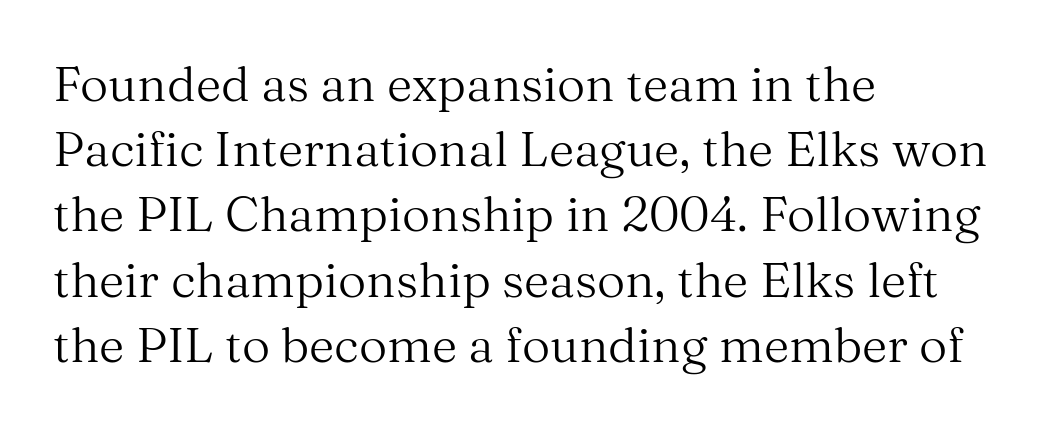
Q: Is the text bold? A: No.
Q: Is the text italic (slanted)? A: No, it is upright.
Q: Is the typeface a serif or a sans-serif typeface? A: Serif.
Q: Is the text underlined? A: No.
Q: How is the paragraph aligned? A: Left-aligned.
Q: Is the spacing between letters normal or unusually wide? A: Normal.
Q: Is the spacing between lines tight, normal or loose? A: Normal.
Q: Width (condensed, normal, or wide)? A: Normal.
Q: Stroke contrast? A: Medium.
Q: x-height? A: Medium.
Q: Monospaced? A: No.
